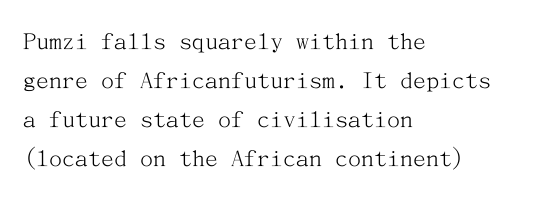
The image shows 26 px text type, upright; set left-aligned, normal line spacing (1.5x), normal letter spacing, not underlined.
